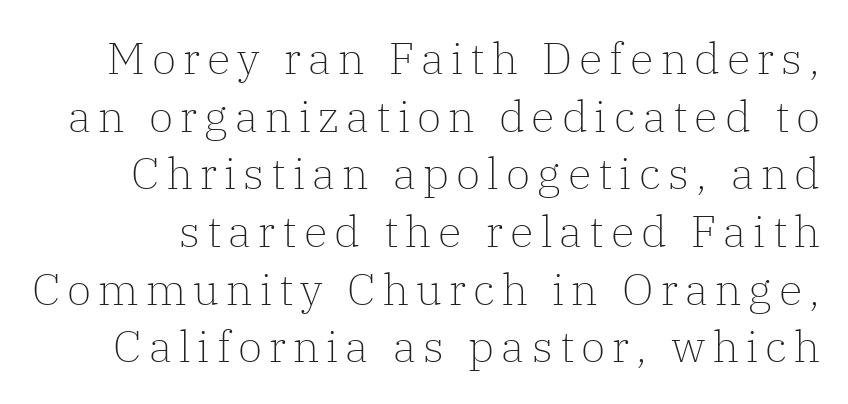
Q: Is the text bold? A: No.
Q: Is the text italic (slanted)? A: No, it is upright.
Q: Is the typeface a serif or a sans-serif typeface? A: Serif.
Q: Is the text underlined? A: No.
Q: Is the spacing between lines tight, normal or loose? A: Normal.
Q: Width (condensed, normal, or wide)? A: Normal.
Q: Stroke contrast? A: Low.
Q: x-height? A: Medium.
Q: Monospaced? A: No.
